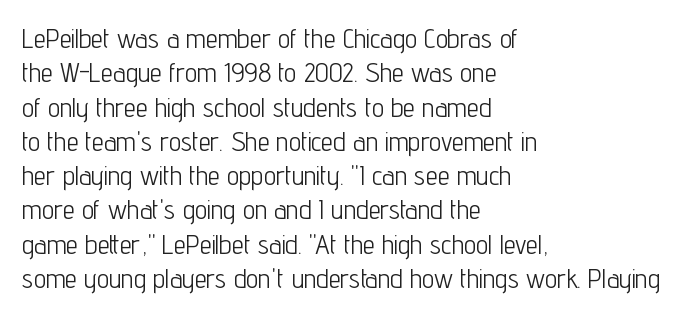
The letterforms sit at book weight or below. Honestly, the letter spacing is just normal — you wouldn't notice it. The type sits square on the baseline with zero lean. Unmarked baselines from the first word to the last. The text block is weighted toward the left margin, trailing off unevenly rightward. The designer left line spacing at the default.
